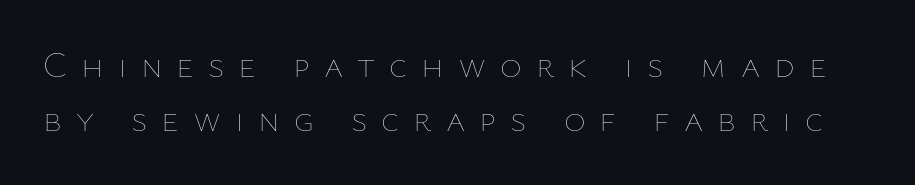
The zone under the glyphs is completely vacant. Is there much room between lines? A standard amount, neither cramped nor airy. The face used here is proportionally spaced, like ordinary book or web type. Is the type heavy? It reads as light-to-regular instead.
